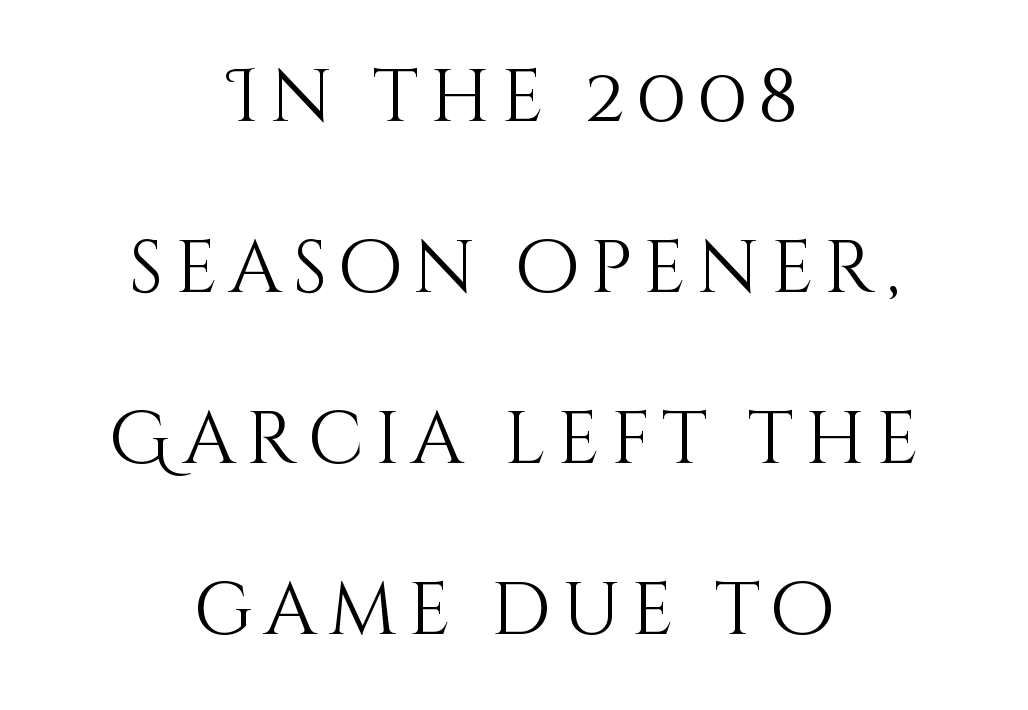
Q: Is the text bold? A: No.
Q: Is the text italic (slanted)? A: No, it is upright.
Q: Is the text underlined? A: No.
Q: How is the paragraph aligned? A: Centered.
Q: Is the spacing between lines tight, normal or loose? A: Loose.
Q: Width (condensed, normal, or wide)? A: Normal.
Q: Stroke contrast? A: Medium.
Q: x-height? A: Large.
Q: Monospaced? A: No.
